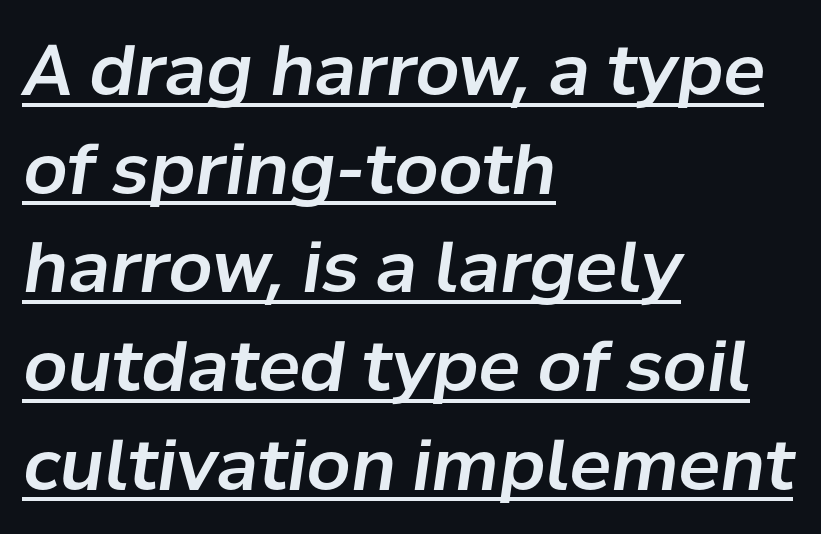
Q: Is the text italic (slanted)? A: Yes, it leans right by about 8 degrees.
Q: Is the text underlined? A: Yes.
Q: How is the paragraph aligned? A: Left-aligned.
Q: Is the spacing between letters normal or unusually wide? A: Normal.
Q: Is the spacing between lines tight, normal or loose? A: Normal.
Q: Width (condensed, normal, or wide)? A: Normal.
Q: Stroke contrast? A: Low.
Q: x-height? A: Medium.
Q: Monospaced? A: No.
